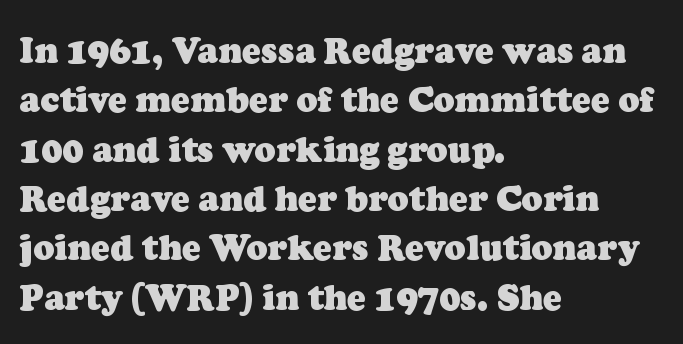
{"serif": "yes", "bold": "yes", "weight": "heavy", "width": "normal", "stroke_contrast": "low", "x_height": "medium", "monospaced": "no", "underline": "no", "align": "left", "line_spacing": "normal", "line_spacing_ratio": 1.41, "letter_spacing": "normal", "letter_spacing_em": 0.0, "glyph_px": 35}
